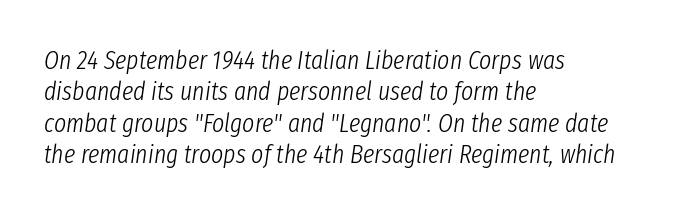
{"italic": "yes", "lean": "right", "slant_degrees": 8, "bold": "no", "underline": "no", "align": "left", "line_spacing_ratio": 1.21, "letter_spacing": "normal", "letter_spacing_em": 0.0, "glyph_px": 26}
